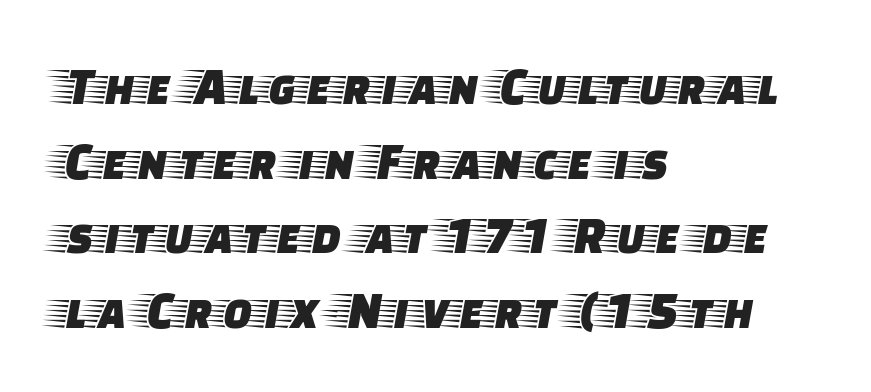
The image shows 54 px wide serif type; set left-aligned, normal line spacing (1.38x), normal letter spacing, not underlined; low stroke contrast and a large x-height.
